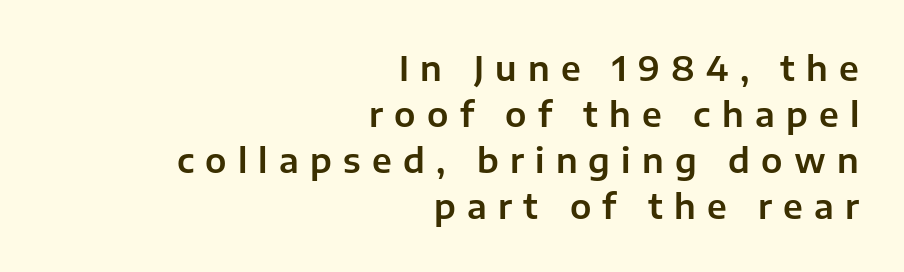
Q: Is the text italic (slanted)? A: No, it is upright.
Q: Is the typeface a serif or a sans-serif typeface? A: Sans-serif.
Q: Is the text underlined? A: No.
Q: How is the paragraph aligned? A: Right-aligned.
Q: Is the spacing between letters normal or unusually wide? A: Unusually wide.
Q: Is the spacing between lines tight, normal or loose? A: Normal.
Q: Width (condensed, normal, or wide)? A: Normal.
Q: Stroke contrast? A: Low.
Q: x-height? A: Medium.
Q: Monospaced? A: No.
